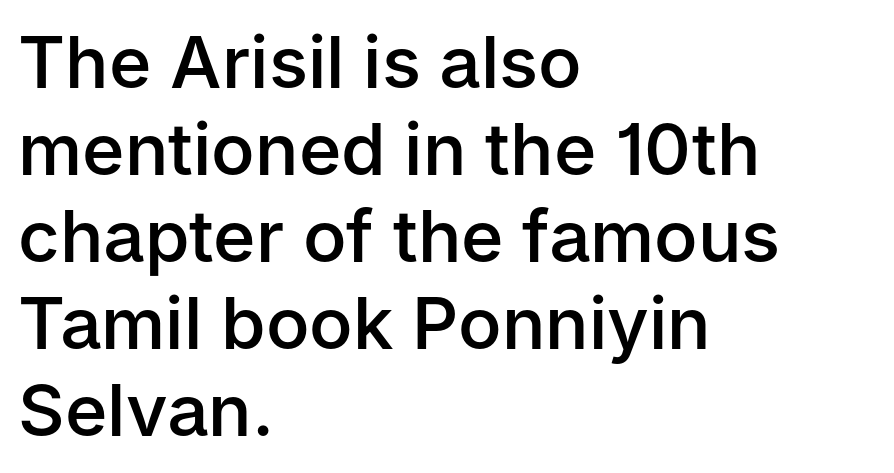
The image shows 72 px semibold sans-serif type, upright; set left-aligned, line spacing 1.21x, normal letter spacing, not underlined; low stroke contrast and a medium x-height.
